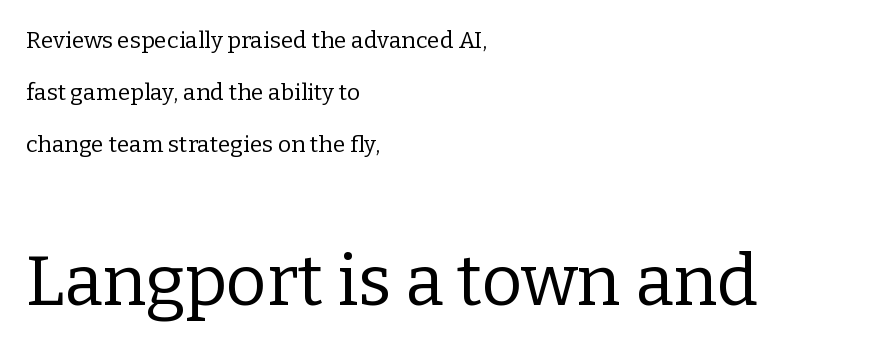
Q: Is the text bold? A: No.
Q: Is the text italic (slanted)? A: No, it is upright.
Q: Is the typeface a serif or a sans-serif typeface? A: Serif.
Q: Is the text underlined? A: No.
Q: How is the paragraph aligned? A: Left-aligned.
Q: Is the spacing between letters normal or unusually wide? A: Normal.
Q: Is the spacing between lines tight, normal or loose? A: Loose.
Q: Which block of text is set in a larger size, the first (top) or the second (bottom)? A: The second (bottom) one.
Q: Width (condensed, normal, or wide)? A: Normal.
Q: Stroke contrast? A: Low.
Q: x-height? A: Medium.
Q: Monospaced? A: No.
